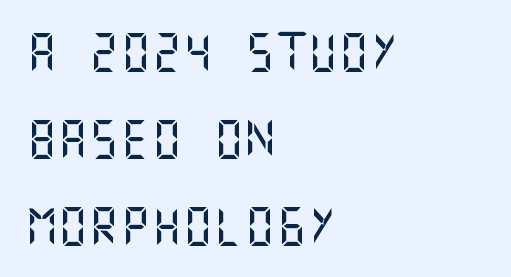
Font category for this specimen: sans-serif. This rendering uses left alignment, leaving the right contour irregular. These lines keep a tight, regular rhythm from letter to letter. Designer's note — italics off, roman on. Has an underline been added? It has not. Vertical spacing — loose.
